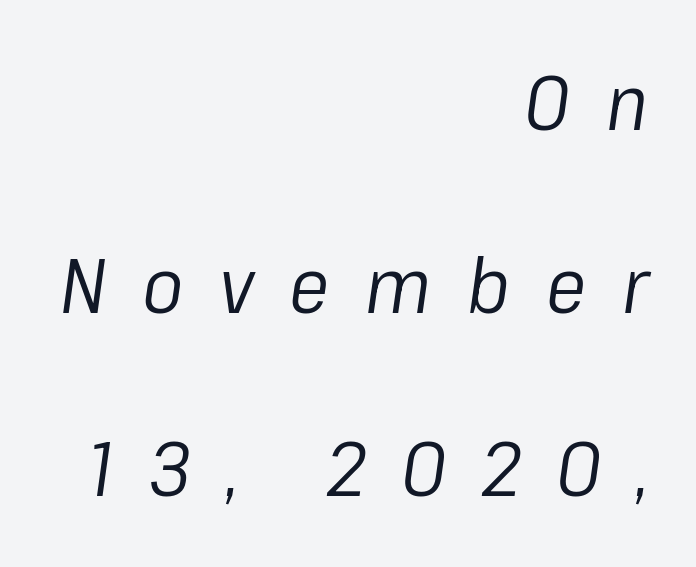
No heavy texture on the line: the type isn't bold. A great deal of white space separates one row of letters from the next. The string is rendered with underlining switched off. Here the designer chose a conventional face with non-uniform glyph widths. These lines are set flush right with a ragged left edge.
